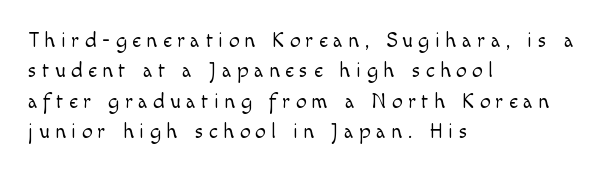
{"italic": "no", "bold": "no", "underline": "no", "align": "left", "line_spacing": "normal", "line_spacing_ratio": 1.45, "letter_spacing": "wide", "letter_spacing_em": 0.26, "glyph_px": 21}
